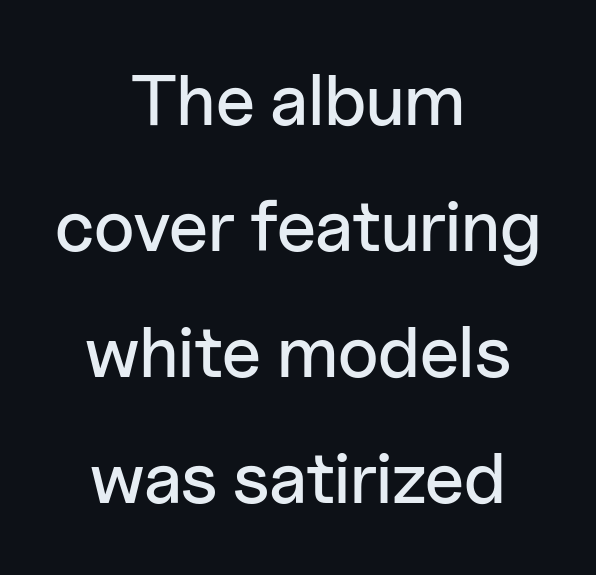
Here the glyphs are tracked normally, forming tight word shapes. This sample is center-justified, so both line endings float freely. Each letter's strokes conclude bluntly, with no projecting serifs. The letters advance in unequal steps, a hallmark of proportional type. It's the straight-up-and-down kind of type. Bare-footed words on every line.
